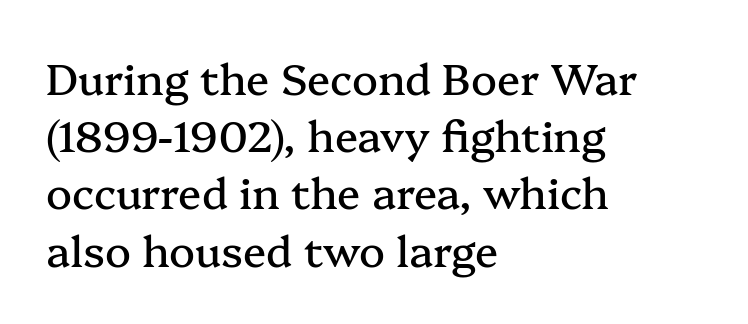
Q: Is the text italic (slanted)? A: No, it is upright.
Q: Is the typeface a serif or a sans-serif typeface? A: Serif.
Q: Is the text underlined? A: No.
Q: How is the paragraph aligned? A: Left-aligned.
Q: Is the spacing between letters normal or unusually wide? A: Normal.
Q: Is the spacing between lines tight, normal or loose? A: Normal.
Q: Width (condensed, normal, or wide)? A: Normal.
Q: Stroke contrast? A: Medium.
Q: x-height? A: Medium.
Q: Monospaced? A: No.
